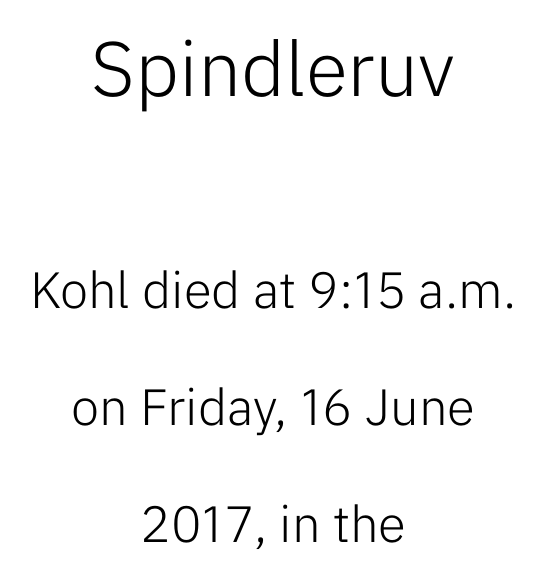
These lines are centered, leaving both edges ragged. You could not count columns in this text — the font is proportionally spaced. Counters stay open thanks to moderate or lighter strokes. Rendered with straight, roman letterforms. The face used here is a sans, in the tradition of grotesques and geometrics. The letters in the upper block stand taller than those in the block below.
